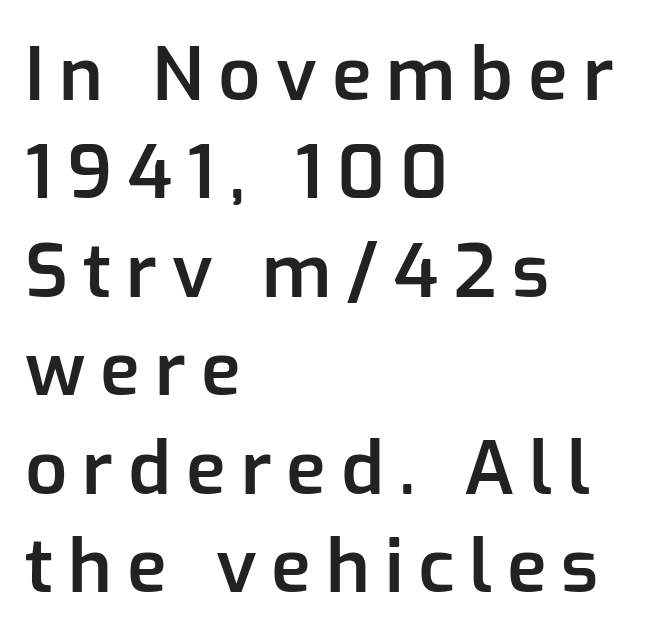
The image shows 74 px semibold sans-serif type, upright; set left-aligned, normal line spacing (1.33x), unusually wide letter spacing (+0.2 em), not underlined; low stroke contrast and a medium x-height.
